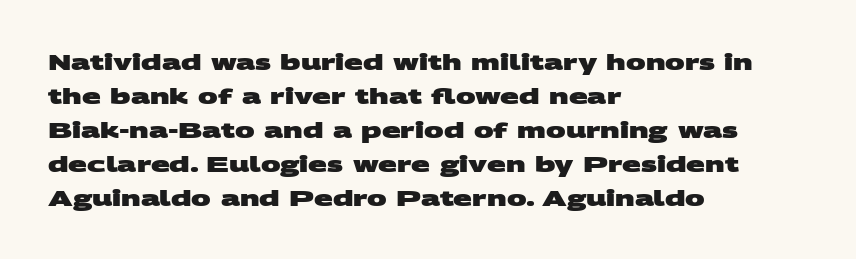
{"bold": "yes", "underline": "no", "align": "left", "line_spacing": "normal", "line_spacing_ratio": 1.54, "letter_spacing": "normal", "letter_spacing_em": 0.0, "glyph_px": 22}
